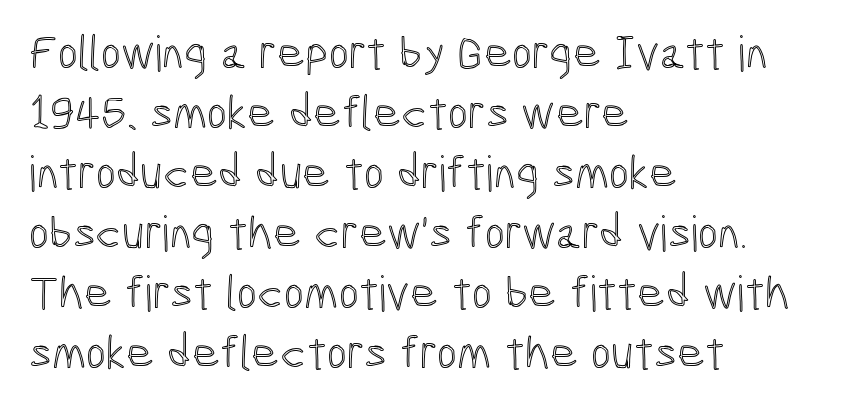
The image shows 48 px condensed type, upright; set left-aligned, normal line spacing (1.25x), normal letter spacing, not underlined; a medium x-height.
